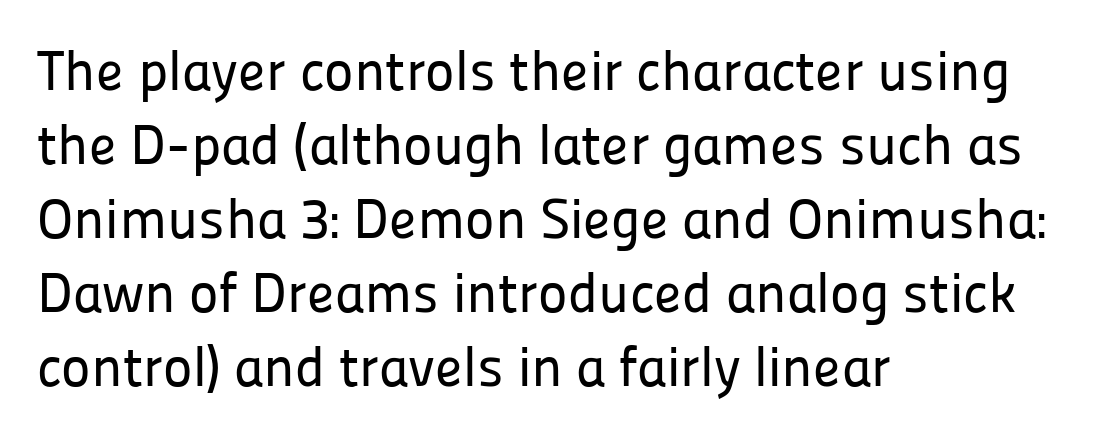
Q: Is the text italic (slanted)? A: No, it is upright.
Q: Is the typeface a serif or a sans-serif typeface? A: Sans-serif.
Q: Is the text underlined? A: No.
Q: How is the paragraph aligned? A: Left-aligned.
Q: Is the spacing between letters normal or unusually wide? A: Normal.
Q: Is the spacing between lines tight, normal or loose? A: Normal.
Q: Width (condensed, normal, or wide)? A: Normal.
Q: Stroke contrast? A: Low.
Q: x-height? A: Medium.
Q: Monospaced? A: No.
